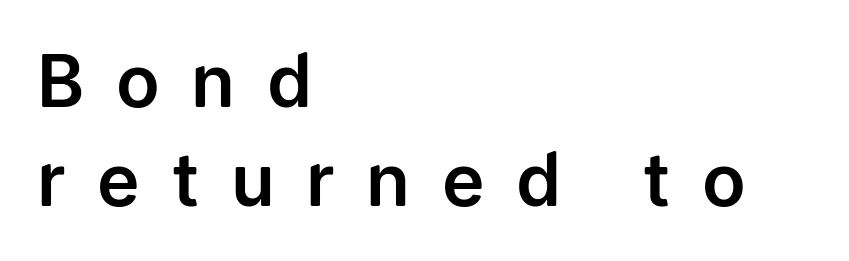
{"serif": "no", "italic": "no", "width": "normal", "stroke_contrast": "low", "x_height": "medium", "monospaced": "no", "underline": "no", "align": "left", "line_spacing": "normal", "line_spacing_ratio": 1.37, "letter_spacing": "wide", "letter_spacing_em": 0.44, "glyph_px": 72}
